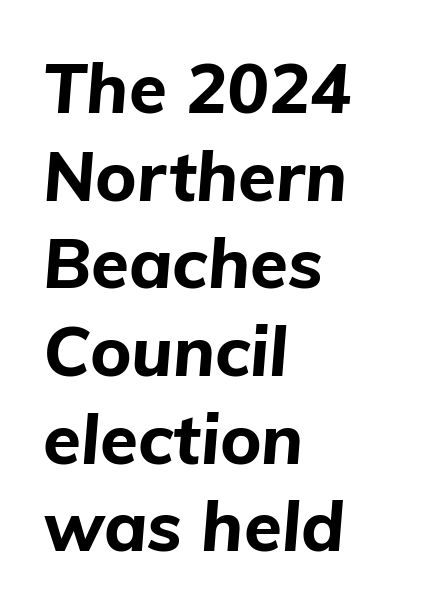
A dark, heavy texture on the line: the type is bold. A classic flush-left, rag-right setting is used for this passage. Observe the ordinary spacing: letters are neighbours, not strangers. Regarding leading, the lines here are spaced in the standard way. A typesetter would call this proportional, since set widths differ per character. The whole block is typeset with a tilt.
